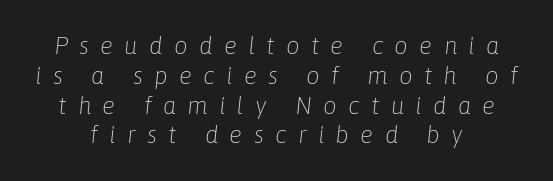
{"italic": "yes", "lean": "right", "slant_degrees": 6, "bold": "no", "underline": "no", "align": "center", "line_spacing_ratio": 1.24, "letter_spacing": "wide", "letter_spacing_em": 0.47, "glyph_px": 24}
